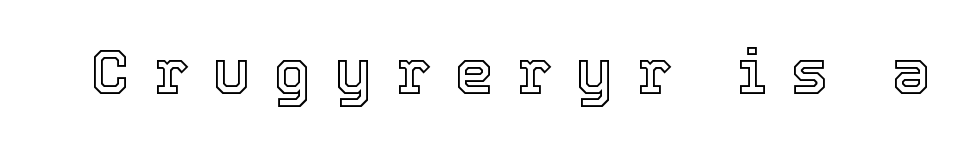
{"italic": "no", "width": "normal", "x_height": "medium", "monospaced": "no", "underline": "no", "letter_spacing": "wide", "letter_spacing_em": 0.38, "glyph_px": 62}
